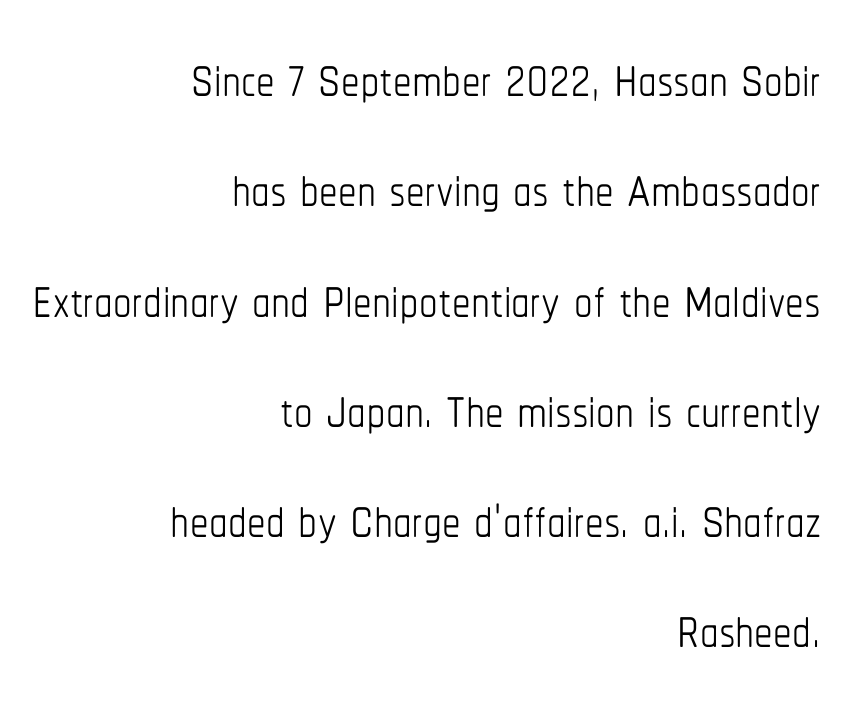
{"italic": "no", "bold": "no", "weight": "thin", "width": "condensed", "stroke_contrast": "low", "x_height": "medium", "monospaced": "no", "underline": "no", "align": "right", "line_spacing": "normal", "line_spacing_ratio": 1.49, "letter_spacing": "normal", "letter_spacing_em": 0.0, "glyph_px": 74}
